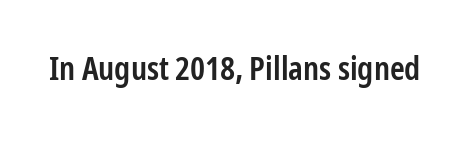
Q: Is the text bold? A: Semi-bold.
Q: Is the text italic (slanted)? A: No, it is upright.
Q: Is the typeface a serif or a sans-serif typeface? A: Sans-serif.
Q: Is the text underlined? A: No.
Q: Is the spacing between letters normal or unusually wide? A: Normal.
Q: Width (condensed, normal, or wide)? A: Condensed.
Q: Stroke contrast? A: Low.
Q: x-height? A: Medium.
Q: Monospaced? A: No.
